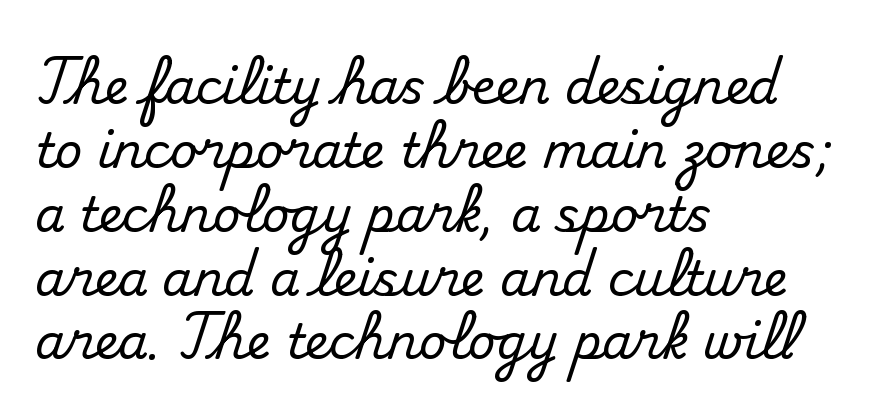
Q: Is the text italic (slanted)? A: Yes.
Q: Is the typeface a serif or a sans-serif typeface? A: Serif.
Q: Is the text underlined? A: No.
Q: How is the paragraph aligned? A: Left-aligned.
Q: Is the spacing between letters normal or unusually wide? A: Normal.
Q: Is the spacing between lines tight, normal or loose? A: Normal.
Q: Width (condensed, normal, or wide)? A: Normal.
Q: Stroke contrast? A: Medium.
Q: x-height? A: Small.
Q: Monospaced? A: No.
